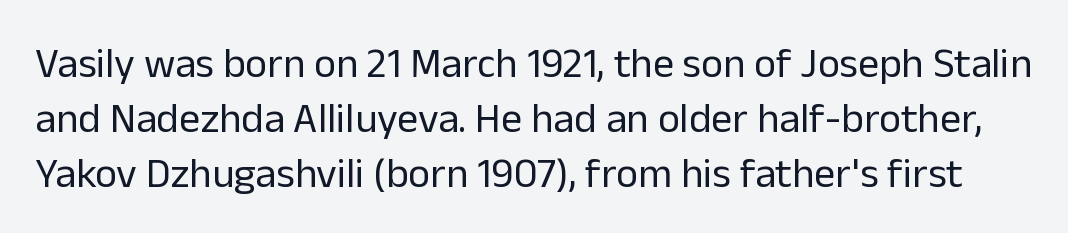
A typesetter would call this proportional, since set widths differ per character. Stroke terminals: plain, sans-serif. Between one letter and the next there's only the usual sliver of space. Every stem runs plumb, perpendicular to the baseline.
